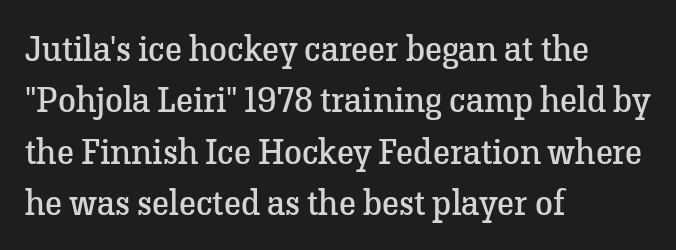
{"serif": "yes", "italic": "no", "bold": "no", "weight": "regular", "width": "normal", "stroke_contrast": "low", "x_height": "medium", "monospaced": "no", "underline": "no", "align": "left", "line_spacing": "normal", "line_spacing_ratio": 1.43, "letter_spacing": "normal", "letter_spacing_em": 0.0, "glyph_px": 36}
